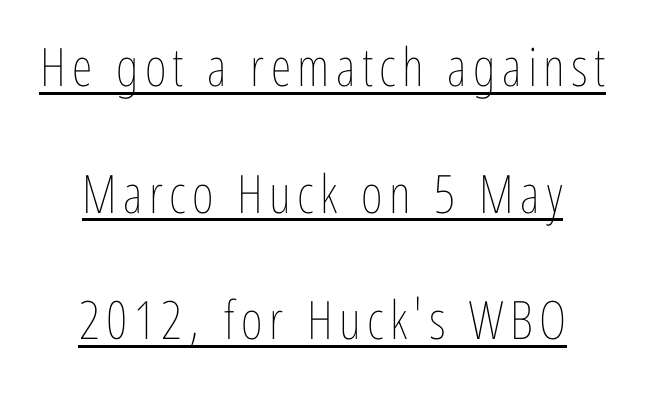
{"italic": "no", "bold": "no", "weight": "thin", "width": "condensed", "stroke_contrast": "low", "x_height": "medium", "monospaced": "no", "underline": "yes", "line_spacing": "loose", "line_spacing_ratio": 2.39, "glyph_px": 53}
